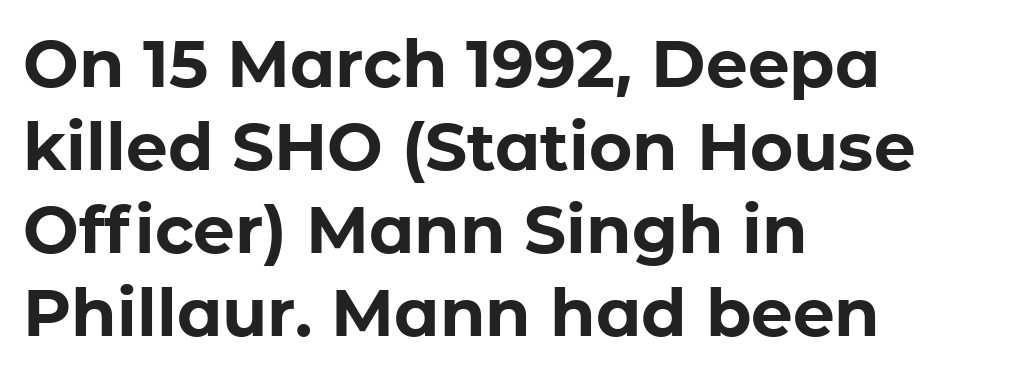
Q: Is the text bold? A: Yes.
Q: Is the text italic (slanted)? A: No, it is upright.
Q: Is the typeface a serif or a sans-serif typeface? A: Sans-serif.
Q: Is the text underlined? A: No.
Q: How is the paragraph aligned? A: Left-aligned.
Q: Is the spacing between letters normal or unusually wide? A: Normal.
Q: Is the spacing between lines tight, normal or loose? A: Normal.
Q: Width (condensed, normal, or wide)? A: Normal.
Q: Stroke contrast? A: Low.
Q: x-height? A: Medium.
Q: Monospaced? A: No.
